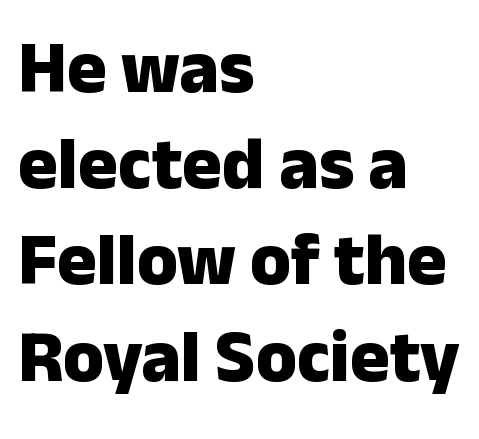
The image shows 74 px heavy sans-serif type, upright; set left-aligned, normal line spacing (1.3x), normal letter spacing, not underlined; low stroke contrast and a medium x-height.
